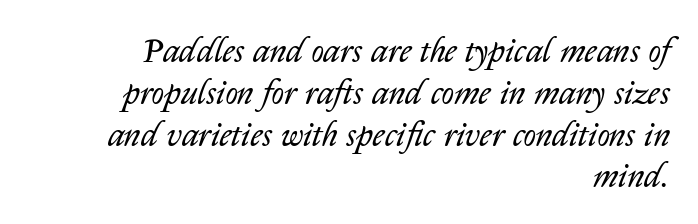
Q: Is the text bold? A: No.
Q: Is the text italic (slanted)? A: Yes, it leans right by about 14 degrees.
Q: Is the text underlined? A: No.
Q: How is the paragraph aligned? A: Right-aligned.
Q: Is the spacing between letters normal or unusually wide? A: Normal.
Q: Width (condensed, normal, or wide)? A: Normal.
Q: Stroke contrast? A: Low.
Q: x-height? A: Medium.
Q: Monospaced? A: No.
